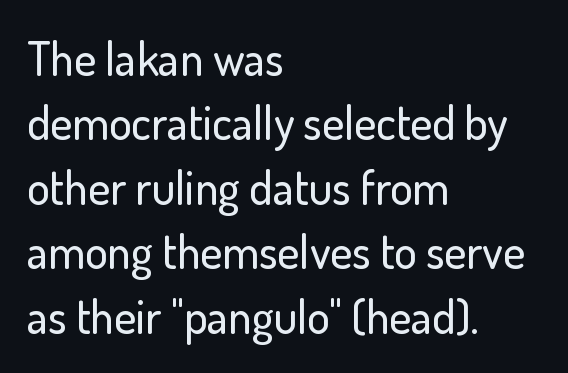
{"serif": "no", "italic": "no", "width": "normal", "stroke_contrast": "low", "x_height": "small", "monospaced": "no", "underline": "no", "align": "left", "line_spacing": "normal", "line_spacing_ratio": 1.37, "letter_spacing": "normal", "letter_spacing_em": 0.0, "glyph_px": 47}
